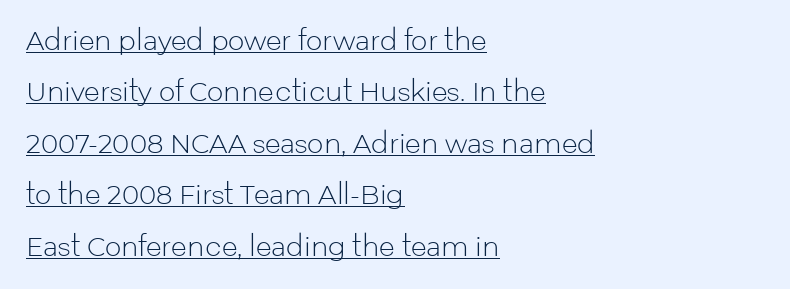
The image shows 26 px text type, upright; set left-aligned, loose line spacing (1.98x), normal letter spacing, underlined.
